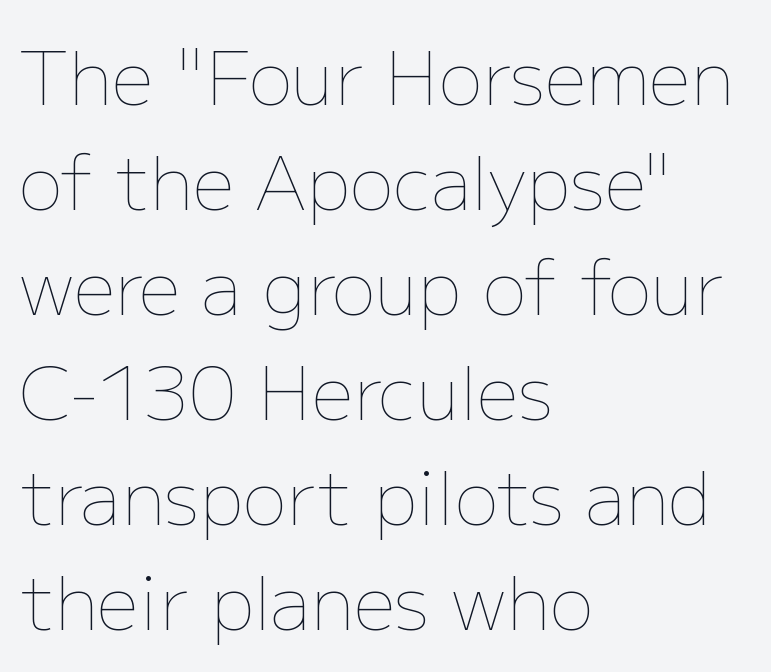
Teacher's note: observe the even left margin — that is flush-left alignment. Rendered with straight, roman letterforms. Letters have the restrained weight of plain body copy at most. Check the space under the baseline: it is left empty. How would I describe the line gaps? Plain and ordinary.
